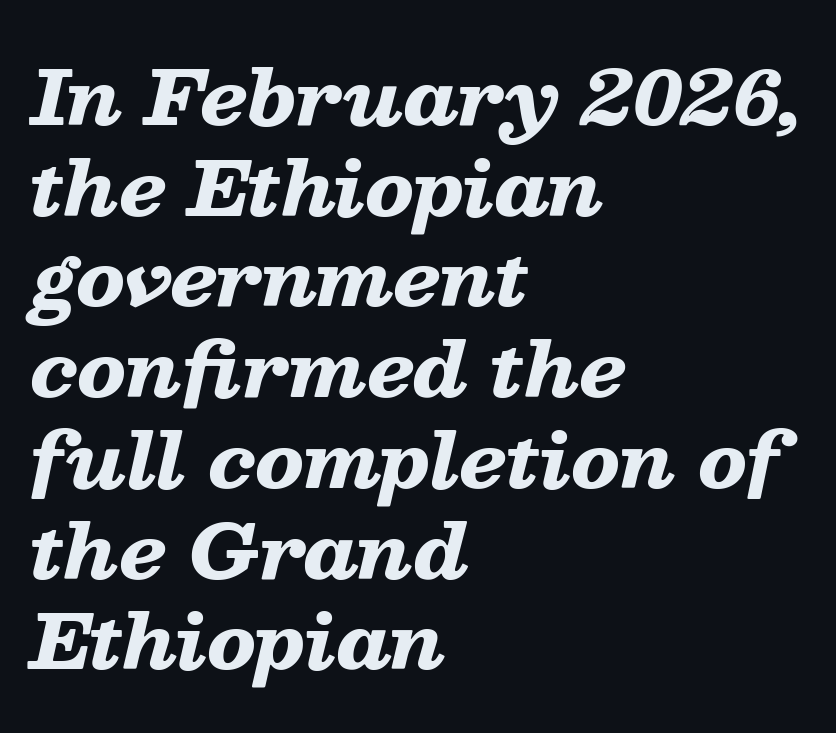
The image shows 75 px heavy, wide type, italic (leaning right); set left-aligned, line spacing 1.21x, normal letter spacing, not underlined; low stroke contrast and a medium x-height.
